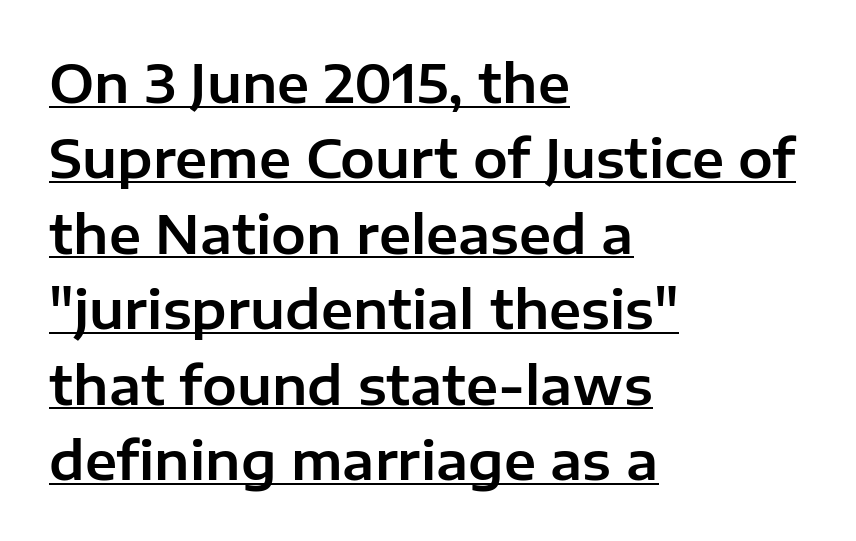
A typesetter would call this proportional, since set widths differ per character. Look at the tracking — it's just the regular setting, nothing added. Look at the bottom of the vertical strokes: they stop flat, with no serifs. Characters remain perfectly vertical along every line.
